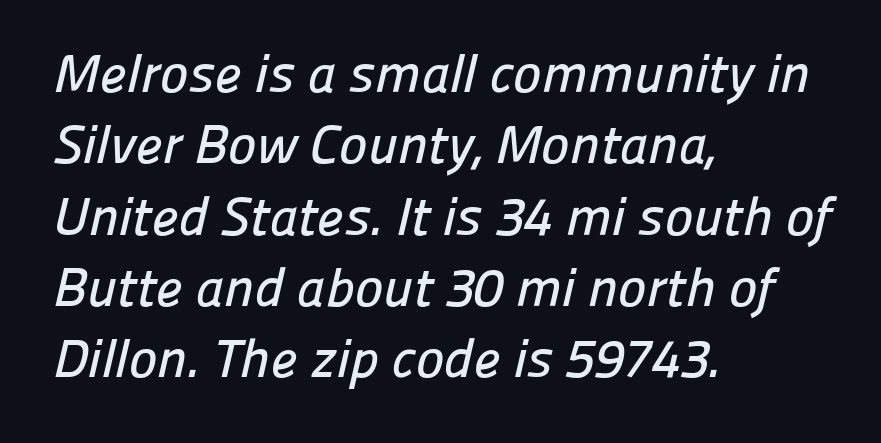
{"serif": "no", "width": "normal", "stroke_contrast": "low", "x_height": "medium", "monospaced": "no", "underline": "no", "align": "left", "line_spacing": "normal", "line_spacing_ratio": 1.32, "letter_spacing": "normal", "letter_spacing_em": 0.0, "glyph_px": 54}
